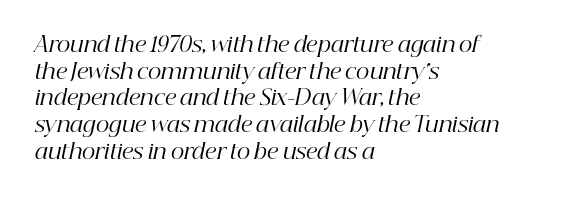
{"italic": "yes", "lean": "right", "slant_degrees": 12, "bold": "no", "underline": "no", "align": "left", "line_spacing": "normal", "line_spacing_ratio": 1.27, "letter_spacing": "normal", "letter_spacing_em": 0.0, "glyph_px": 21}
